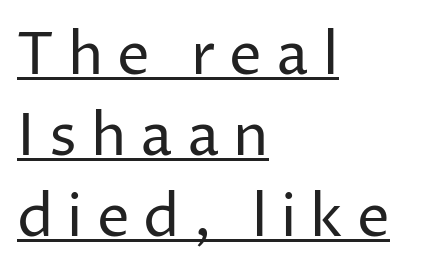
{"serif": "no", "italic": "no", "bold": "no", "weight": "regular", "width": "normal", "stroke_contrast": "low", "x_height": "medium", "monospaced": "no", "underline": "yes", "align": "left", "line_spacing": "normal", "line_spacing_ratio": 1.4, "letter_spacing": "wide", "letter_spacing_em": 0.24, "glyph_px": 58}
